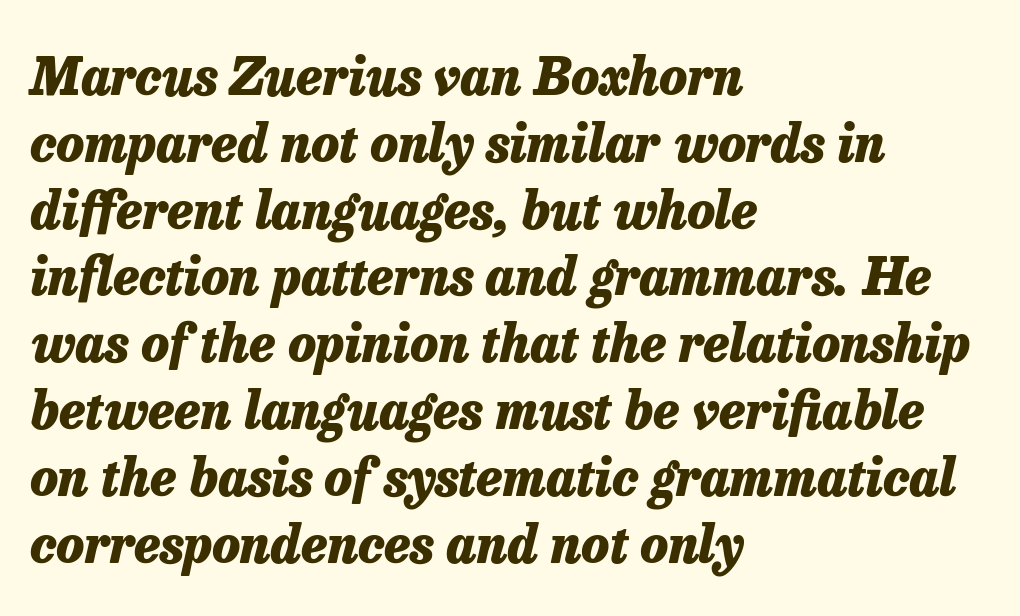
{"italic": "yes", "lean": "right", "slant_degrees": 13, "bold": "yes", "weight": "heavy", "width": "normal", "stroke_contrast": "low", "x_height": "medium", "monospaced": "no", "underline": "no", "align": "left", "line_spacing": "normal", "line_spacing_ratio": 1.31, "letter_spacing": "normal", "letter_spacing_em": 0.0, "glyph_px": 51}
